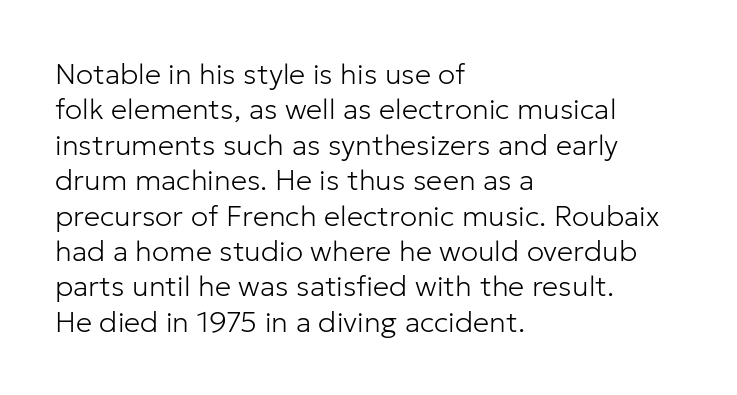
The rag falls on the right side of this text block. The passage shown is typeset with a sans-serif family. Do the letters lean? They stand straight. The gap between lines stays unmarked. Is this a fixed-width face? No — the glyphs have proportional, varying widths.
